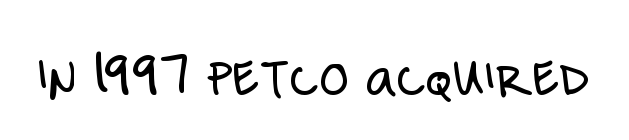
Upright lettering throughout. Check under the words: just untouched page. The glyphs in this specimen are sans serif. These lines keep a tight, regular rhythm from letter to letter. Note the varied advance widths — an 'i' is clearly narrower than an 'm'. Heaviness? Minimal to ordinary, like unemphasized prose.
